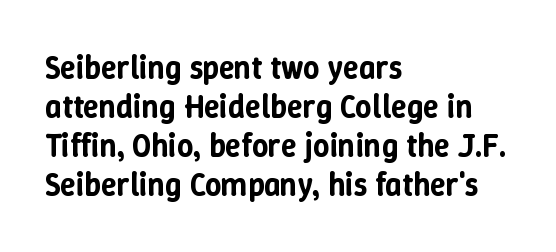
Q: Is the text italic (slanted)? A: No, it is upright.
Q: Is the text underlined? A: No.
Q: How is the paragraph aligned? A: Left-aligned.
Q: Is the spacing between letters normal or unusually wide? A: Normal.
Q: Width (condensed, normal, or wide)? A: Normal.
Q: Stroke contrast? A: Low.
Q: x-height? A: Medium.
Q: Monospaced? A: No.
